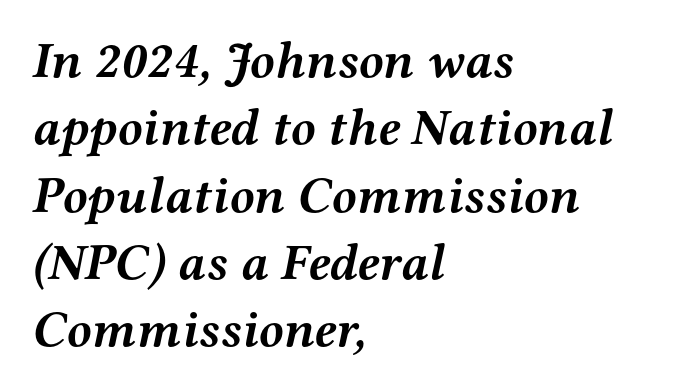
Q: Is the text bold? A: Yes.
Q: Is the text italic (slanted)? A: Yes, it leans right by about 12 degrees.
Q: Is the typeface a serif or a sans-serif typeface? A: Serif.
Q: Is the text underlined? A: No.
Q: How is the paragraph aligned? A: Left-aligned.
Q: Is the spacing between letters normal or unusually wide? A: Normal.
Q: Is the spacing between lines tight, normal or loose? A: Normal.
Q: Width (condensed, normal, or wide)? A: Wide.
Q: Stroke contrast? A: Medium.
Q: x-height? A: Medium.
Q: Monospaced? A: No.
